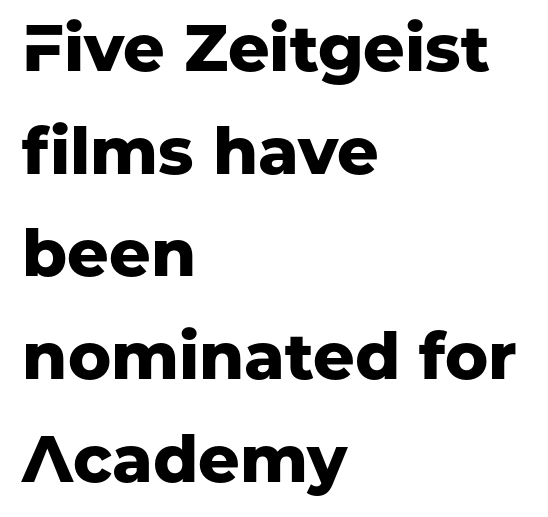
The image shows 65 px heavy sans-serif type, upright; set left-aligned, normal line spacing (1.58x), normal letter spacing, not underlined; low stroke contrast and a medium x-height.
